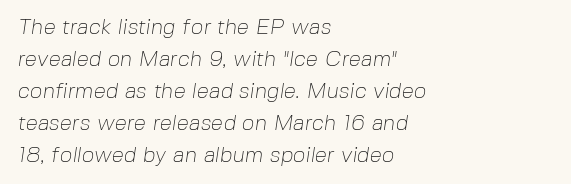
Q: Is the text bold? A: No.
Q: Is the text underlined? A: No.
Q: How is the paragraph aligned? A: Left-aligned.
Q: Is the spacing between letters normal or unusually wide? A: Normal.
Q: Is the spacing between lines tight, normal or loose? A: Normal.
